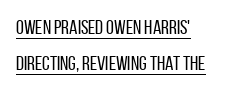
{"italic": "no", "bold": "no", "underline": "yes", "align": "left", "line_spacing_ratio": 1.81, "letter_spacing": "normal", "letter_spacing_em": 0.0, "glyph_px": 20}
